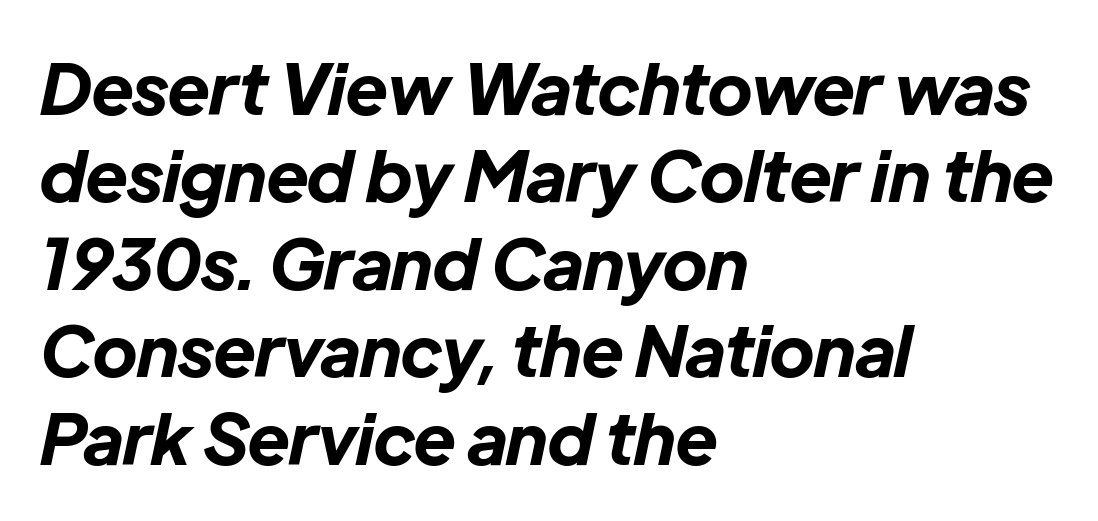
The rendering uses natural spacing where letterforms have individual widths. Reading down the column, the eye jumps a familiar distance to each next line. If you drew a line through each stem, it would be angled. Pretty heavy lettering here — definitely bold. Lines of text with bare space underneath.
